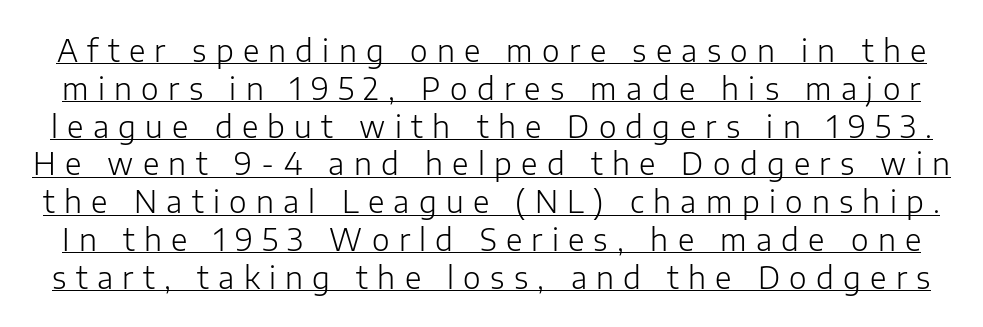
The image shows 30 px light sans-serif type, upright; set normal line spacing (1.26x), unusually wide letter spacing (+0.31 em), underlined; low stroke contrast and a medium x-height.
